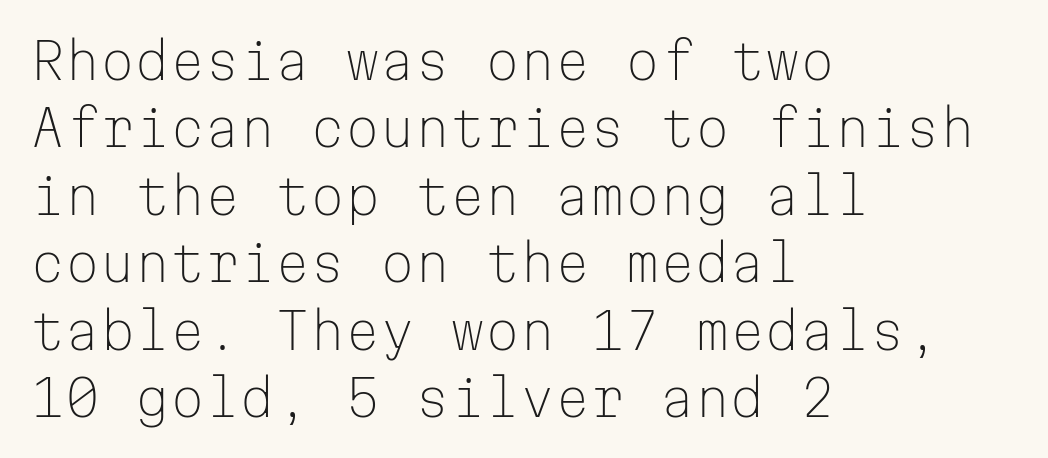
Nothing sits at the stroke ends, so this counts as sans-serif. Line starts are locked; line ends wander. Nope, not italic — everything's standing straight. No letter is thick-stroked: the sample isn't bold.
